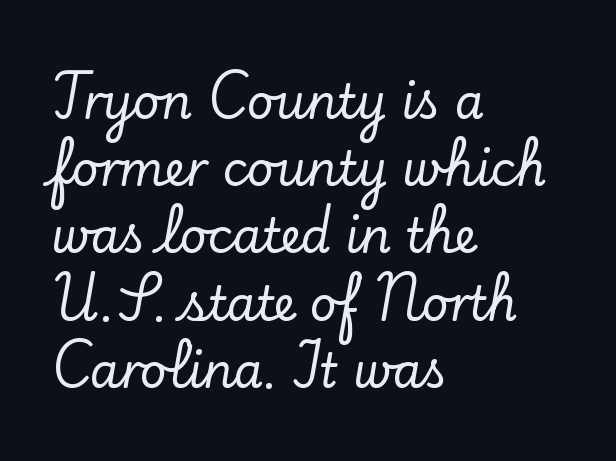
Type without underlining. These lines stack with their left ends in a neat column. The font family rendered here belongs to the serif group. Inter-character spacing is left at the font's built-in metrics. This sample keeps an unexceptional amount of space between lines. Looks like regular typesetting: each glyph gets only the width it needs.
